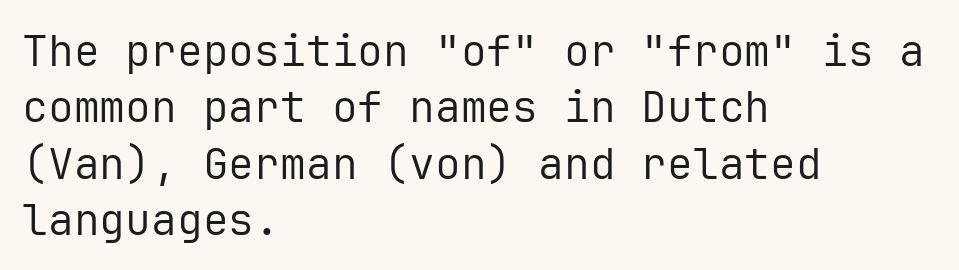
Q: Is the text bold? A: No.
Q: Is the text italic (slanted)? A: No, it is upright.
Q: Is the typeface a serif or a sans-serif typeface? A: Sans-serif.
Q: Is the text underlined? A: No.
Q: How is the paragraph aligned? A: Left-aligned.
Q: Is the spacing between letters normal or unusually wide? A: Normal.
Q: Is the spacing between lines tight, normal or loose? A: Normal.
Q: Width (condensed, normal, or wide)? A: Normal.
Q: Stroke contrast? A: Low.
Q: x-height? A: Medium.
Q: Monospaced? A: Yes.
